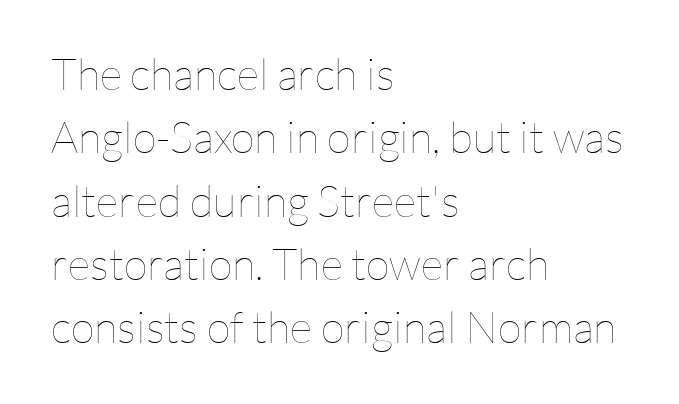
{"italic": "no", "bold": "no", "weight": "thin", "width": "normal", "stroke_contrast": "low", "x_height": "medium", "monospaced": "no", "underline": "no", "align": "left", "line_spacing": "normal", "line_spacing_ratio": 1.44, "letter_spacing": "normal", "letter_spacing_em": 0.0, "glyph_px": 44}
